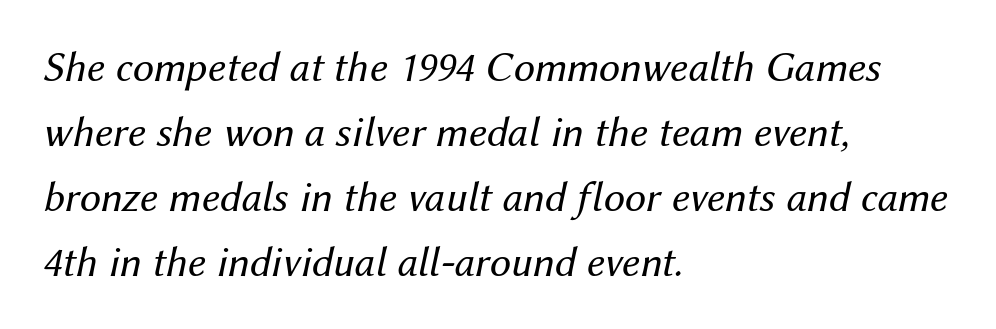
The image shows 43 px regular-weight type, italic (leaning right); set left-aligned, normal line spacing (1.51x), normal letter spacing, not underlined; medium stroke contrast and a medium x-height.
